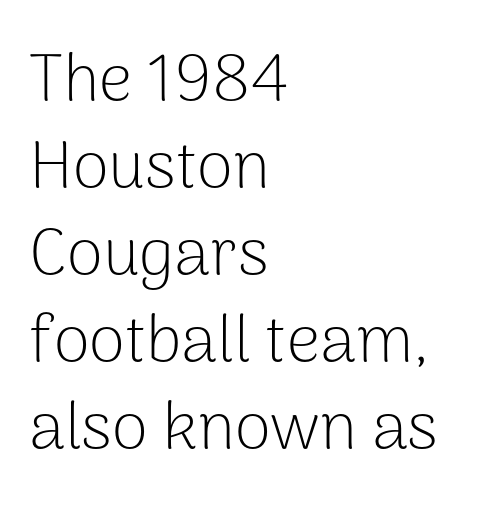
Q: Is the text bold? A: No.
Q: Is the text italic (slanted)? A: No, it is upright.
Q: Is the typeface a serif or a sans-serif typeface? A: Sans-serif.
Q: Is the text underlined? A: No.
Q: How is the paragraph aligned? A: Left-aligned.
Q: Is the spacing between letters normal or unusually wide? A: Normal.
Q: Is the spacing between lines tight, normal or loose? A: Normal.
Q: Width (condensed, normal, or wide)? A: Normal.
Q: Stroke contrast? A: Low.
Q: x-height? A: Medium.
Q: Monospaced? A: No.
